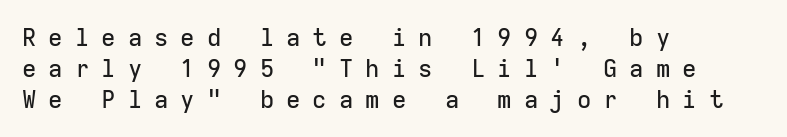
The image shows 24 px text type, upright; set left-aligned, normal line spacing (1.29x), unusually wide letter spacing (+0.5 em), not underlined.
